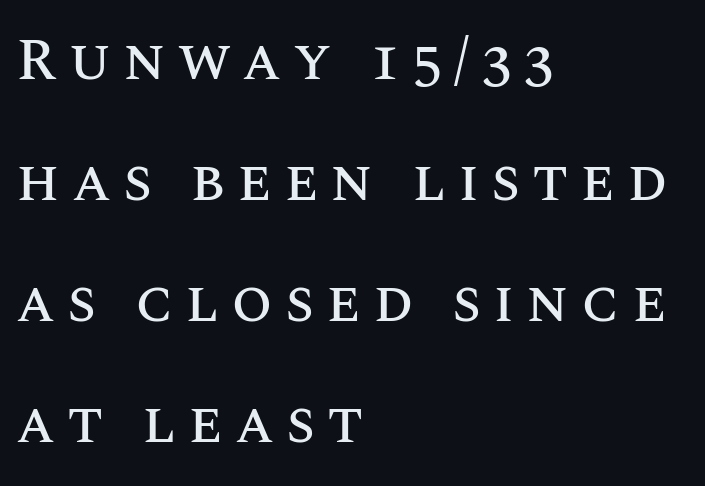
The image shows 59 px text type, upright; set left-aligned, loose line spacing (2.05x), unusually wide letter spacing (+0.2 em), not underlined; medium stroke contrast and a large x-height.
